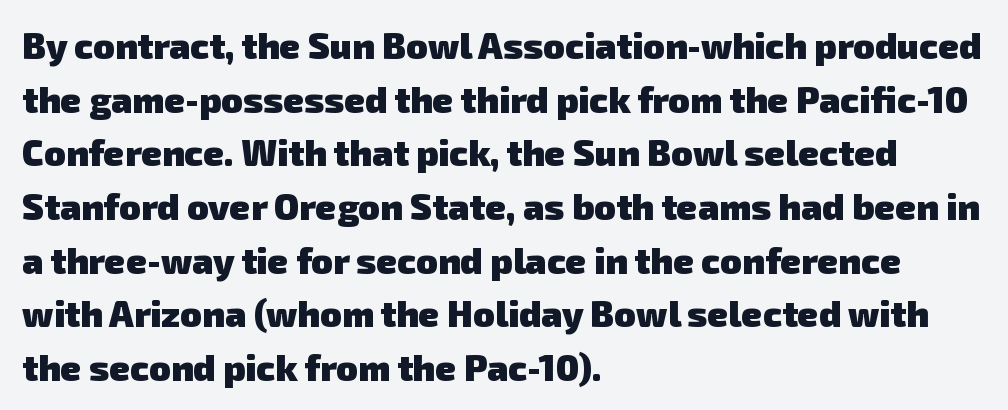
Q: Is the text bold? A: Yes.
Q: Is the typeface a serif or a sans-serif typeface? A: Sans-serif.
Q: Is the text underlined? A: No.
Q: How is the paragraph aligned? A: Left-aligned.
Q: Is the spacing between letters normal or unusually wide? A: Normal.
Q: Is the spacing between lines tight, normal or loose? A: Normal.
Q: Width (condensed, normal, or wide)? A: Normal.
Q: Stroke contrast? A: Low.
Q: x-height? A: Medium.
Q: Monospaced? A: No.
